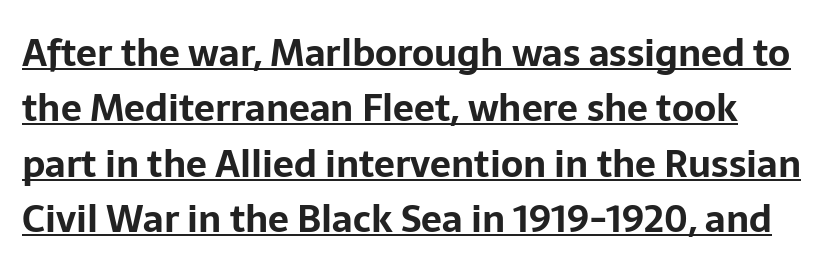
The image shows 37 px bold sans-serif type, upright; set normal line spacing (1.5x), normal letter spacing, underlined; low stroke contrast and a medium x-height.
